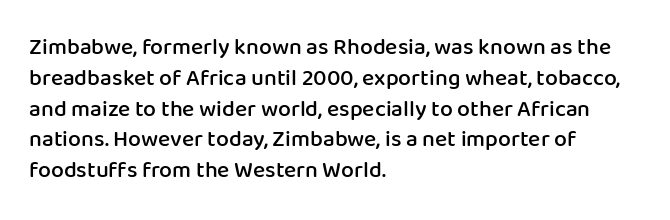
Whoever set this chose a conventional vertical rhythm. There is no visible air inserted between adjacent glyphs. Where is the straight margin? On the left. Type without underlining. The specimen reads as upright at a glance. The typesetting leans somewhat heavy: a semibold.
